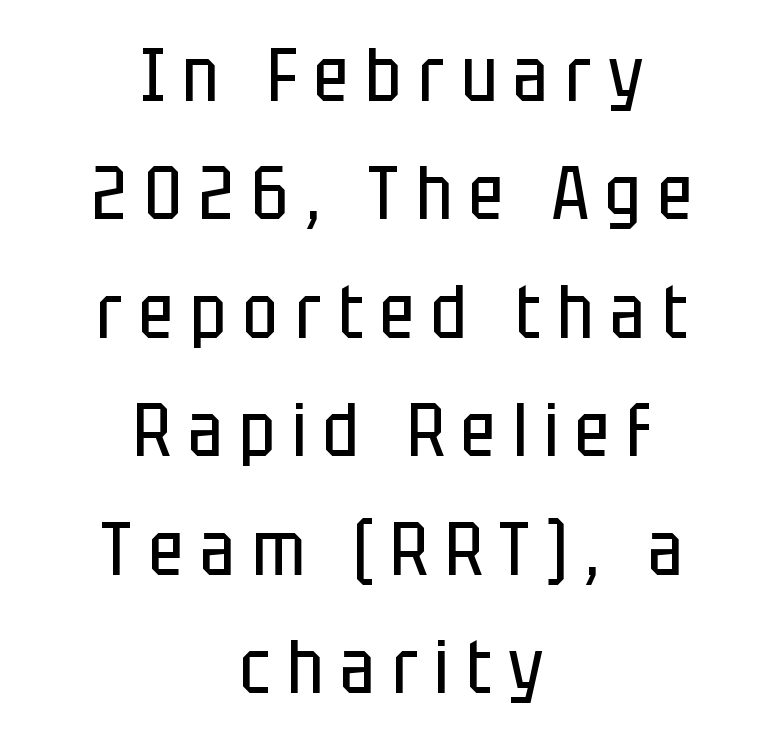
{"serif": "no", "italic": "no", "bold": "no", "weight": "regular", "width": "condensed", "stroke_contrast": "low", "x_height": "large", "monospaced": "no", "underline": "no", "align": "center", "line_spacing": "normal", "line_spacing_ratio": 1.6, "letter_spacing": "wide", "letter_spacing_em": 0.23, "glyph_px": 74}
